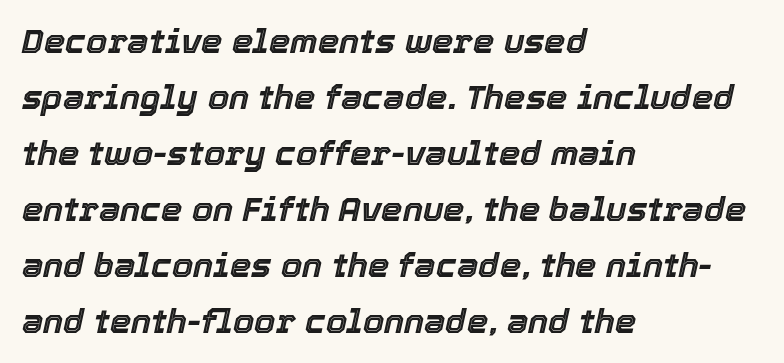
Q: Is the text italic (slanted)? A: Yes, it leans right by about 12 degrees.
Q: Is the text underlined? A: No.
Q: How is the paragraph aligned? A: Left-aligned.
Q: Is the spacing between letters normal or unusually wide? A: Normal.
Q: Is the spacing between lines tight, normal or loose? A: Normal.
Q: Width (condensed, normal, or wide)? A: Normal.
Q: x-height? A: Medium.
Q: Monospaced? A: No.
